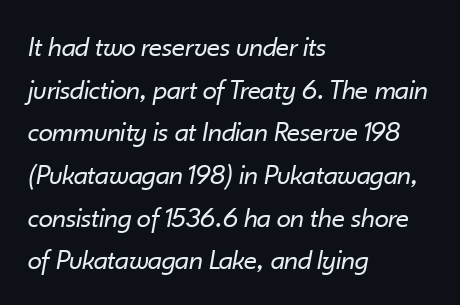
The image shows 29 px regular-weight type, italic (leaning right); set left-aligned, normal line spacing (1.47x), normal letter spacing, not underlined; low stroke contrast and a small x-height.
